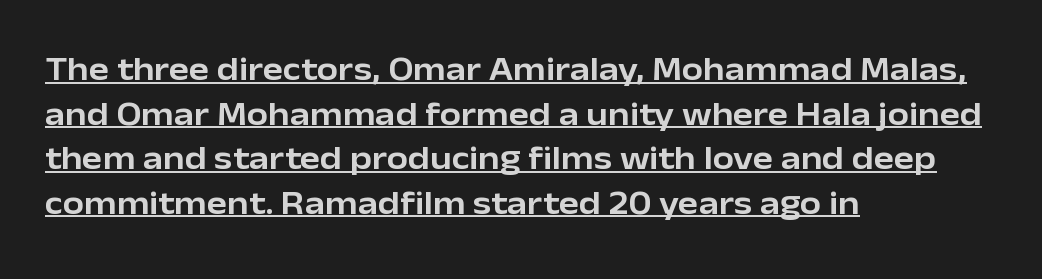
Q: Is the text italic (slanted)? A: No, it is upright.
Q: Is the typeface a serif or a sans-serif typeface? A: Sans-serif.
Q: Is the text underlined? A: Yes.
Q: How is the paragraph aligned? A: Left-aligned.
Q: Is the spacing between letters normal or unusually wide? A: Normal.
Q: Is the spacing between lines tight, normal or loose? A: Normal.
Q: Width (condensed, normal, or wide)? A: Normal.
Q: Stroke contrast? A: Low.
Q: x-height? A: Medium.
Q: Monospaced? A: No.
